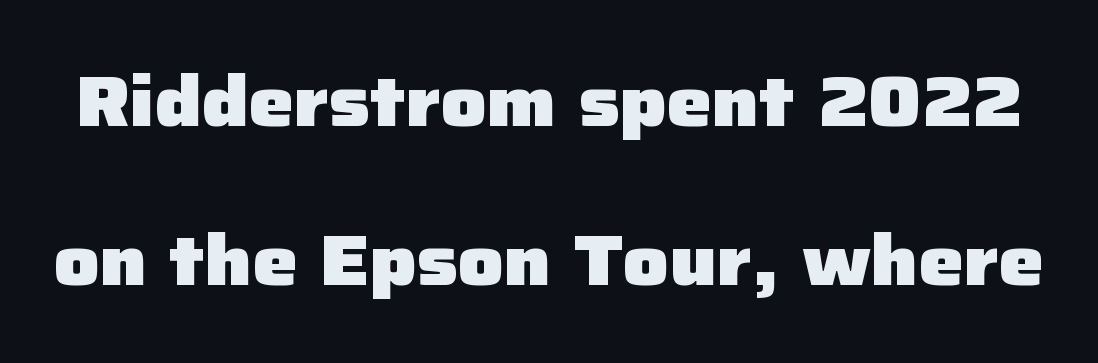
These lines keep a tight, regular rhythm from letter to letter. These lines stand farther apart than default settings would place them. The glyphs in this specimen are sans serif. Descenders hang freely into open space. Heavy, bold letterforms.
